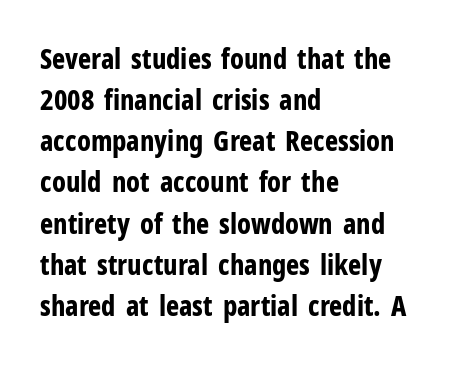
The image shows 28 px bold, condensed sans-serif type, upright; set left-aligned, normal line spacing (1.47x), normal letter spacing, not underlined; low stroke contrast and a medium x-height.
